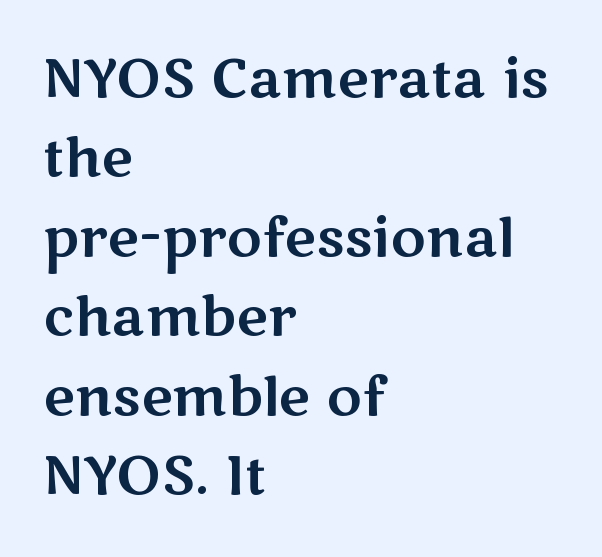
Regarding leading, the lines here are spaced in the standard way. The type sits square on the baseline with zero lean. This rendering employs a face without finishing strokes, i.e., a sans-serif. Caption: multi-line text, flush left, ragged right. Standard letterfit; no display-style spreading of the glyphs.
